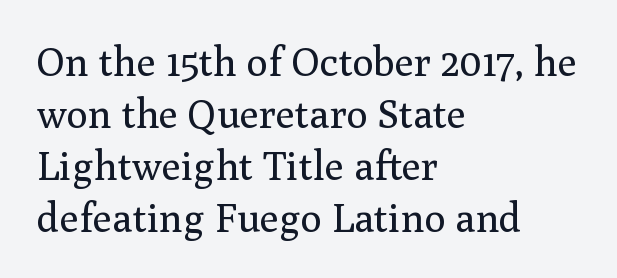
Q: Is the text bold? A: No.
Q: Is the text italic (slanted)? A: No, it is upright.
Q: Is the typeface a serif or a sans-serif typeface? A: Serif.
Q: Is the text underlined? A: No.
Q: How is the paragraph aligned? A: Left-aligned.
Q: Is the spacing between letters normal or unusually wide? A: Normal.
Q: Is the spacing between lines tight, normal or loose? A: Normal.
Q: Width (condensed, normal, or wide)? A: Normal.
Q: Stroke contrast? A: Medium.
Q: x-height? A: Medium.
Q: Monospaced? A: No.
